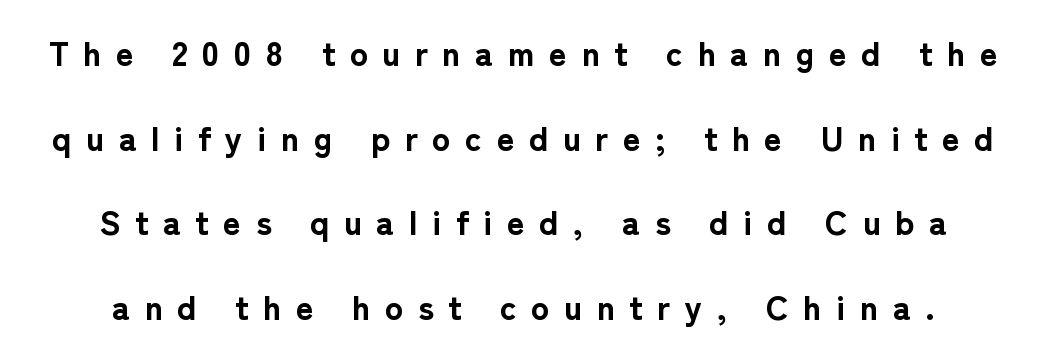
Q: Is the text bold? A: Yes.
Q: Is the text italic (slanted)? A: No, it is upright.
Q: Is the typeface a serif or a sans-serif typeface? A: Sans-serif.
Q: Is the text underlined? A: No.
Q: Is the spacing between letters normal or unusually wide? A: Unusually wide.
Q: Is the spacing between lines tight, normal or loose? A: Loose.
Q: Width (condensed, normal, or wide)? A: Normal.
Q: Stroke contrast? A: Low.
Q: x-height? A: Medium.
Q: Monospaced? A: No.
